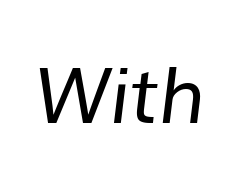
{"serif": "no", "bold": "no", "weight": "regular", "width": "normal", "stroke_contrast": "low", "x_height": "medium", "monospaced": "no", "underline": "no", "letter_spacing": "normal", "letter_spacing_em": 0.0, "glyph_px": 77}
